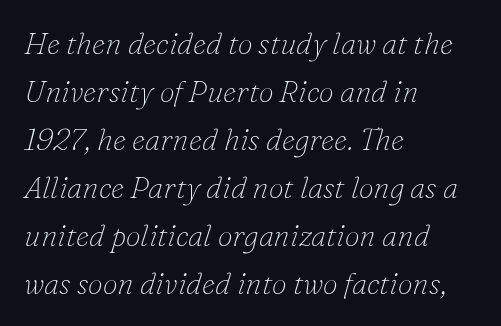
The image shows 30 px thin serif type, italic (leaning right); set left-aligned, normal line spacing (1.6x), normal letter spacing, not underlined; low stroke contrast and a small x-height.
